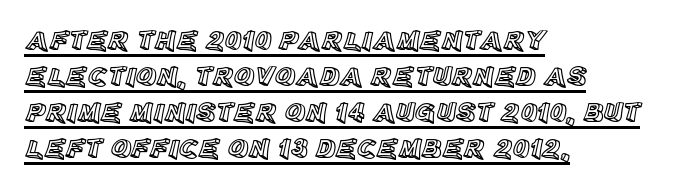
The setting favours the left margin, as ordinary paragraphs usually do. Letter spacing: default. Looks like regular typesetting: each glyph gets only the width it needs. Descenders here cross a horizontal rule under the line.
